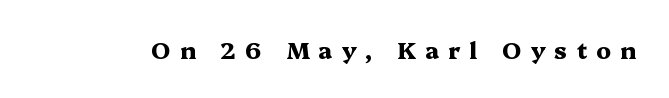
The image shows 23 px bold type, upright; set unusually wide letter spacing (+0.4 em), not underlined.
